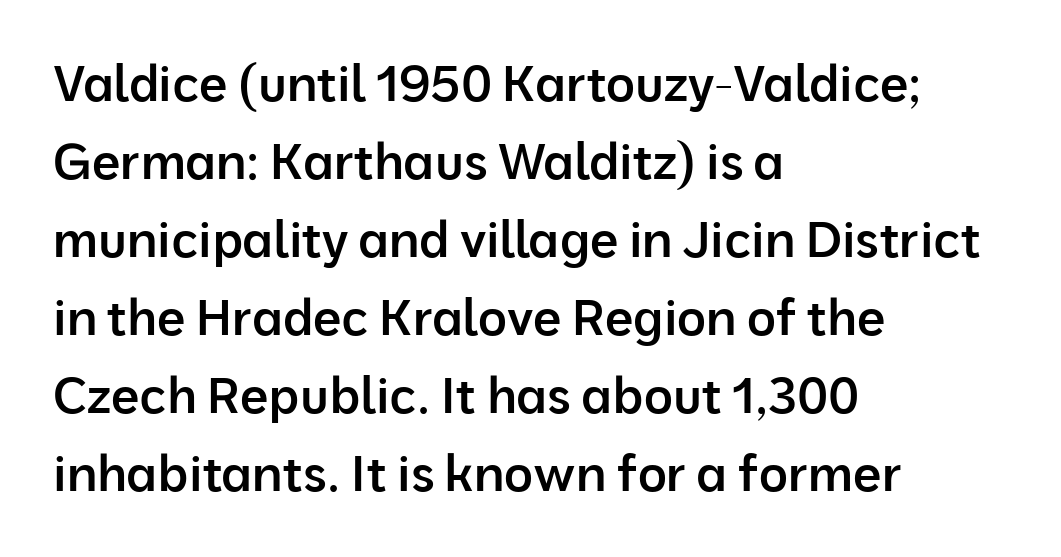
Q: Is the text bold? A: Semi-bold.
Q: Is the text italic (slanted)? A: No, it is upright.
Q: Is the typeface a serif or a sans-serif typeface? A: Sans-serif.
Q: Is the text underlined? A: No.
Q: How is the paragraph aligned? A: Left-aligned.
Q: Is the spacing between letters normal or unusually wide? A: Normal.
Q: Is the spacing between lines tight, normal or loose? A: Normal.
Q: Width (condensed, normal, or wide)? A: Normal.
Q: Stroke contrast? A: Low.
Q: x-height? A: Medium.
Q: Monospaced? A: No.
